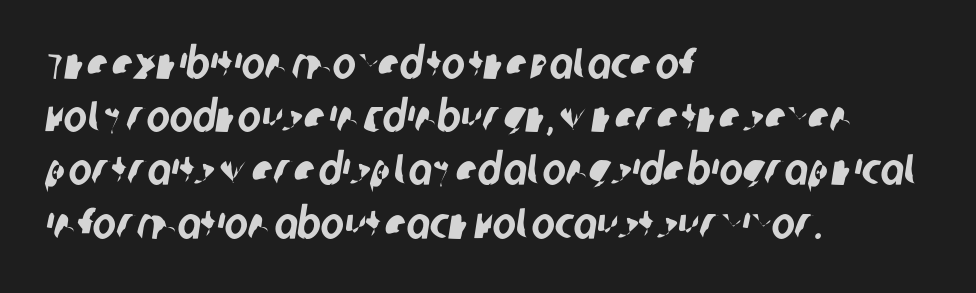
Q: Is the typeface a serif or a sans-serif typeface? A: Sans-serif.
Q: Is the text underlined? A: No.
Q: How is the paragraph aligned? A: Left-aligned.
Q: Is the spacing between letters normal or unusually wide? A: Normal.
Q: Width (condensed, normal, or wide)? A: Condensed.
Q: Stroke contrast? A: Low.
Q: x-height? A: Large.
Q: Monospaced? A: No.
